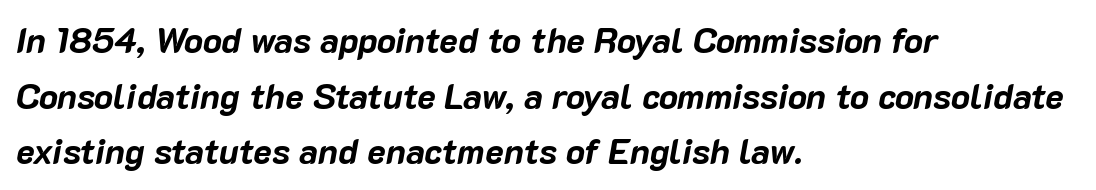
Q: Is the text bold? A: Yes.
Q: Is the text italic (slanted)? A: Yes, it leans right by about 10 degrees.
Q: Is the text underlined? A: No.
Q: How is the paragraph aligned? A: Left-aligned.
Q: Is the spacing between letters normal or unusually wide? A: Normal.
Q: Is the spacing between lines tight, normal or loose? A: Normal.
Q: Width (condensed, normal, or wide)? A: Normal.
Q: Stroke contrast? A: Low.
Q: x-height? A: Medium.
Q: Monospaced? A: No.
